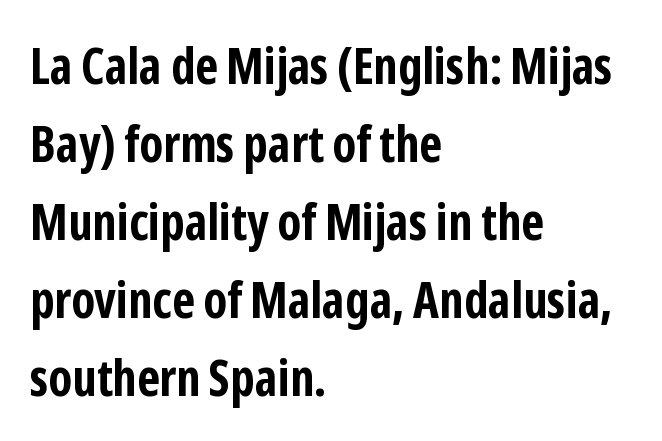
Q: Is the text bold? A: Yes.
Q: Is the text italic (slanted)? A: No, it is upright.
Q: Is the typeface a serif or a sans-serif typeface? A: Sans-serif.
Q: Is the text underlined? A: No.
Q: How is the paragraph aligned? A: Left-aligned.
Q: Is the spacing between letters normal or unusually wide? A: Normal.
Q: Is the spacing between lines tight, normal or loose? A: Normal.
Q: Width (condensed, normal, or wide)? A: Condensed.
Q: Stroke contrast? A: Low.
Q: x-height? A: Medium.
Q: Monospaced? A: No.
